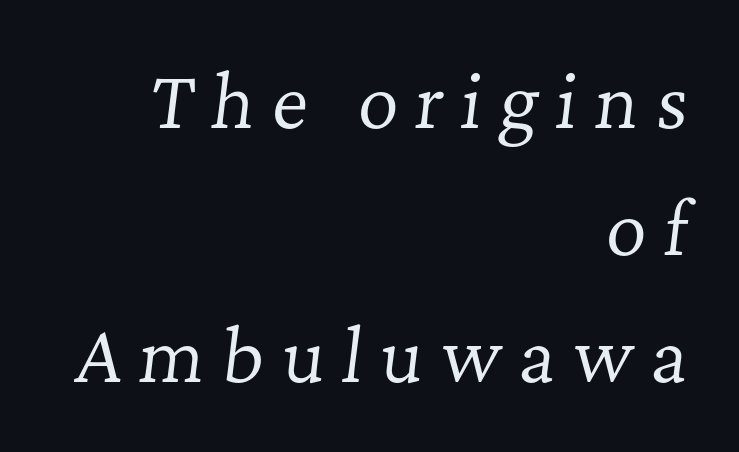
Q: Is the text bold? A: No.
Q: Is the text italic (slanted)? A: Yes, it leans right by about 7 degrees.
Q: Is the typeface a serif or a sans-serif typeface? A: Serif.
Q: Is the text underlined? A: No.
Q: How is the paragraph aligned? A: Right-aligned.
Q: Is the spacing between letters normal or unusually wide? A: Unusually wide.
Q: Width (condensed, normal, or wide)? A: Normal.
Q: Stroke contrast? A: Low.
Q: x-height? A: Medium.
Q: Monospaced? A: No.
